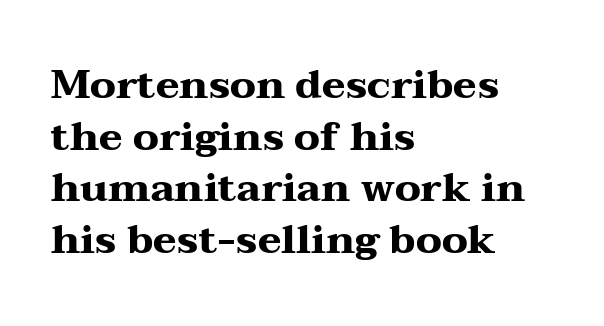
The image shows 40 px heavy, wide serif type, upright; set left-aligned, normal line spacing (1.29x), normal letter spacing, not underlined; medium stroke contrast and a medium x-height.
